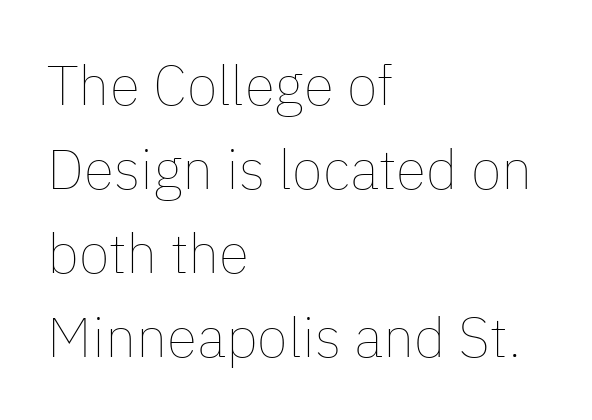
{"italic": "no", "bold": "no", "weight": "thin", "width": "normal", "stroke_contrast": "low", "x_height": "medium", "monospaced": "no", "underline": "no", "align": "left", "line_spacing": "normal", "line_spacing_ratio": 1.5, "letter_spacing": "normal", "letter_spacing_em": 0.0, "glyph_px": 56}
